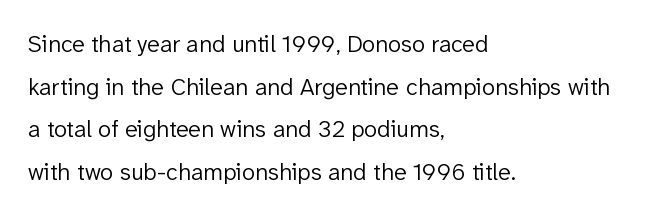
The image shows 24 px text type, upright; set left-aligned, line spacing 1.78x, normal letter spacing, not underlined.
